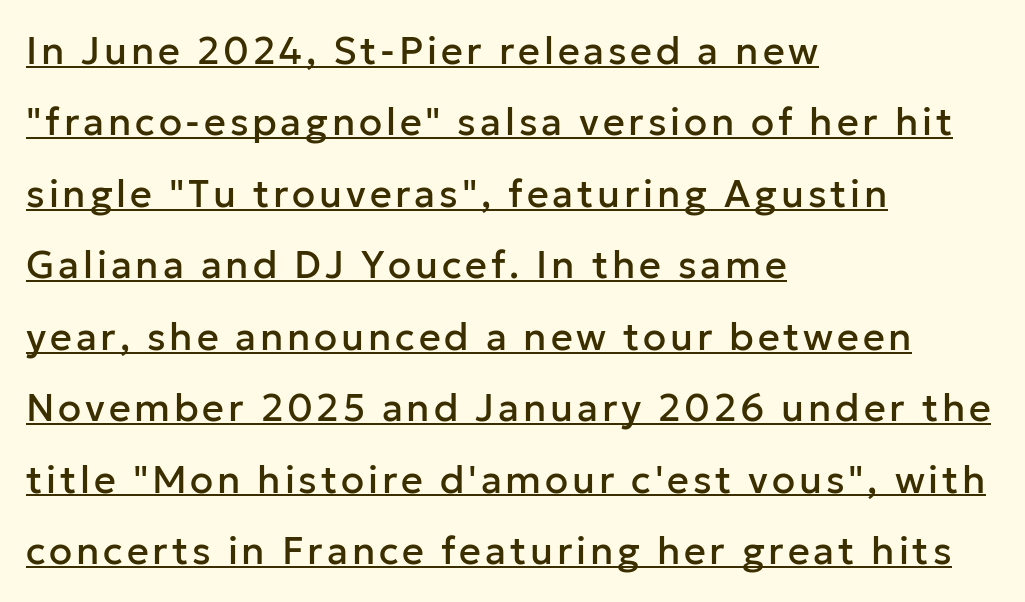
Q: Is the text italic (slanted)? A: No, it is upright.
Q: Is the typeface a serif or a sans-serif typeface? A: Sans-serif.
Q: Is the text underlined? A: Yes.
Q: How is the paragraph aligned? A: Left-aligned.
Q: Width (condensed, normal, or wide)? A: Normal.
Q: Stroke contrast? A: Low.
Q: x-height? A: Medium.
Q: Monospaced? A: No.
